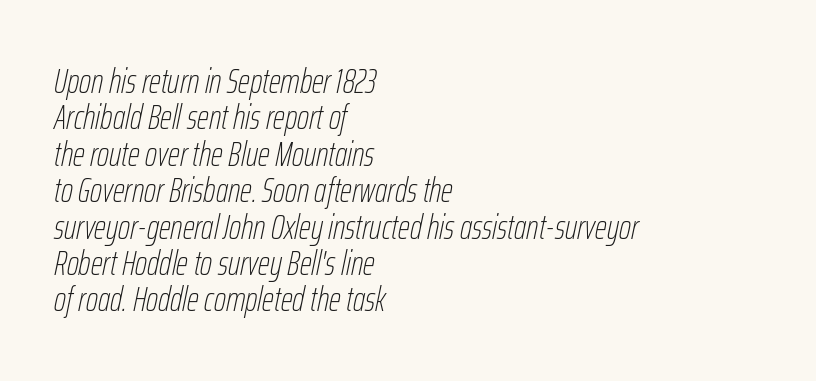
The image shows 34 px thin, condensed type, italic (leaning right); set left-aligned, tight line spacing (1.07x), normal letter spacing, not underlined; low stroke contrast and a medium x-height.
